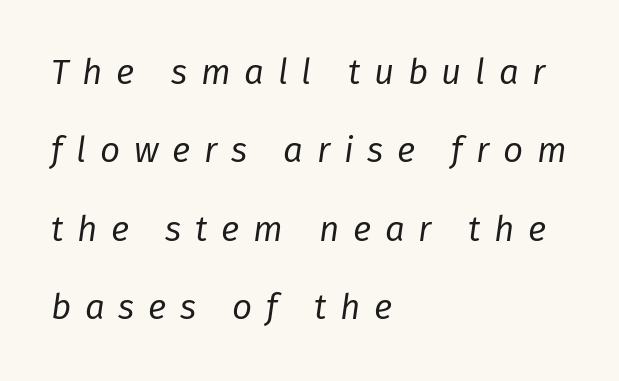
A typesetter would call this leading open, well beyond the default. Weight: in the light-to-regular range. This rendering features lettering with no underline. The passage shown is typed in a proportional face where columns would drift.
